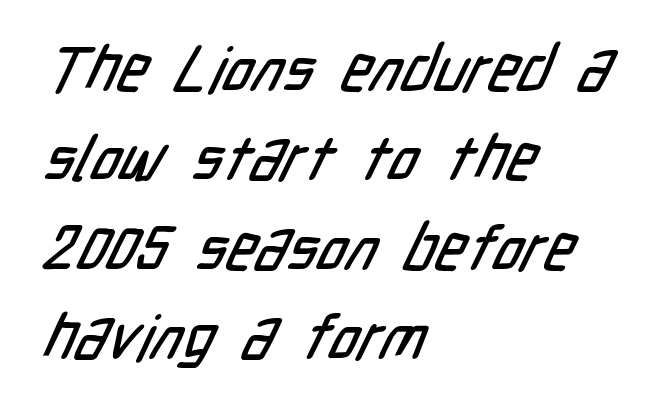
{"serif": "no", "width": "condensed", "stroke_contrast": "low", "x_height": "medium", "monospaced": "no", "underline": "no", "align": "left", "line_spacing": "normal", "line_spacing_ratio": 1.42, "letter_spacing": "normal", "letter_spacing_em": 0.0, "glyph_px": 63}
